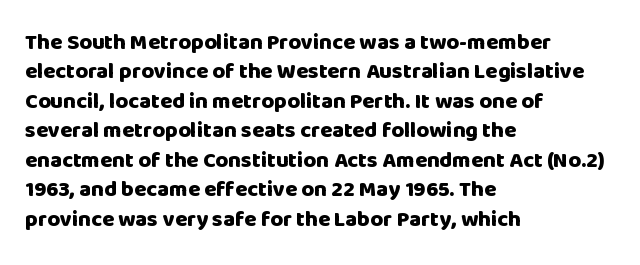
Q: Is the text bold? A: Yes.
Q: Is the text italic (slanted)? A: No, it is upright.
Q: Is the text underlined? A: No.
Q: How is the paragraph aligned? A: Left-aligned.
Q: Is the spacing between letters normal or unusually wide? A: Normal.
Q: Is the spacing between lines tight, normal or loose? A: Normal.
